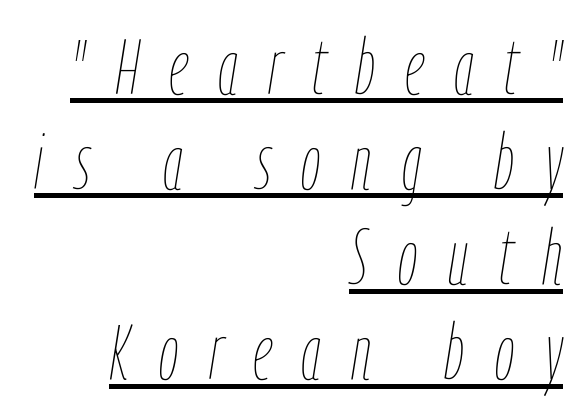
Ink coverage per letter is moderate at most. Caption: expanded tracking, letters set apart. This sample is right-justified, so line beginnings fall wherever the words allow. These lines were composed using italics. This sample has the flowing, uneven cadence of proportional lettering. The sample's only ornament is a line tracing under the words.
